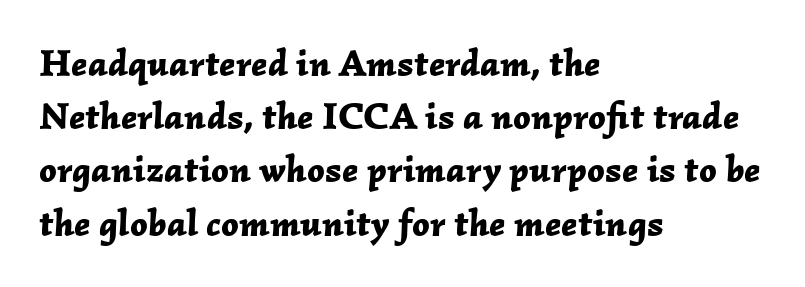
Heavy, bold letterforms. What stands out about the letter spacing? Nothing — it is the standard amount. The typography opts for an oblique posture over an upright one. The letters advance in unequal steps, a hallmark of proportional type.
